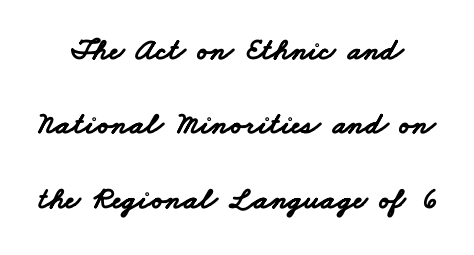
Q: Is the text bold? A: Yes.
Q: Is the typeface a serif or a sans-serif typeface? A: Sans-serif.
Q: Is the text underlined? A: No.
Q: Is the spacing between letters normal or unusually wide? A: Normal.
Q: Is the spacing between lines tight, normal or loose? A: Loose.
Q: Width (condensed, normal, or wide)? A: Wide.
Q: Stroke contrast? A: Low.
Q: x-height? A: Small.
Q: Monospaced? A: No.
